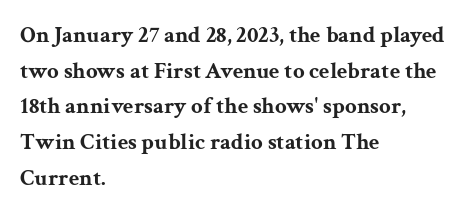
The image shows 23 px bold type, upright; set left-aligned, normal line spacing (1.55x), normal letter spacing, not underlined.
